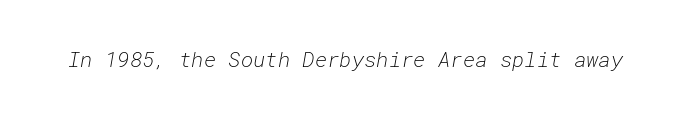
Honestly, the letter spacing is just normal — you wouldn't notice it. The specimen reads as italic at a glance. On a weight scale, this lands at 450 or below. The zone under the glyphs is completely vacant.
